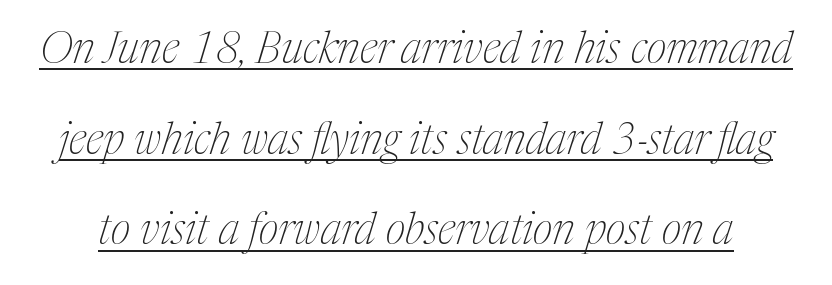
{"serif": "yes", "italic": "yes", "lean": "right", "slant_degrees": 17, "bold": "no", "weight": "thin", "width": "condensed", "stroke_contrast": "medium", "x_height": "medium", "monospaced": "no", "underline": "yes", "line_spacing": "loose", "line_spacing_ratio": 2.11, "letter_spacing": "normal", "letter_spacing_em": 0.0, "glyph_px": 43}
